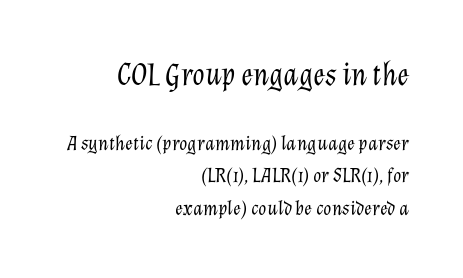
{"italic": "yes", "lean": "right", "slant_degrees": 12, "bold": "no", "weight": "light", "width": "normal", "stroke_contrast": "low", "x_height": "medium", "monospaced": "no", "underline": "no", "align": "right", "line_spacing": "normal", "line_spacing_ratio": 1.56, "letter_spacing": "normal", "letter_spacing_em": 0.0, "larger_block": "first", "size_ratio": 1.52, "glyph_px": 32}
